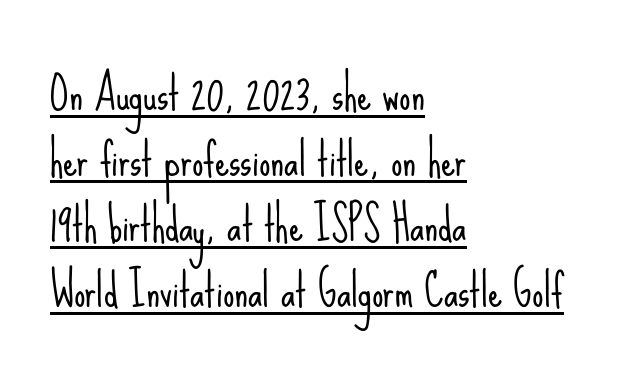
Q: Is the text bold? A: No.
Q: Is the text italic (slanted)? A: No, it is upright.
Q: Is the typeface a serif or a sans-serif typeface? A: Sans-serif.
Q: Is the text underlined? A: Yes.
Q: How is the paragraph aligned? A: Left-aligned.
Q: Is the spacing between letters normal or unusually wide? A: Normal.
Q: Is the spacing between lines tight, normal or loose? A: Normal.
Q: Width (condensed, normal, or wide)? A: Condensed.
Q: Stroke contrast? A: Low.
Q: x-height? A: Small.
Q: Monospaced? A: No.
